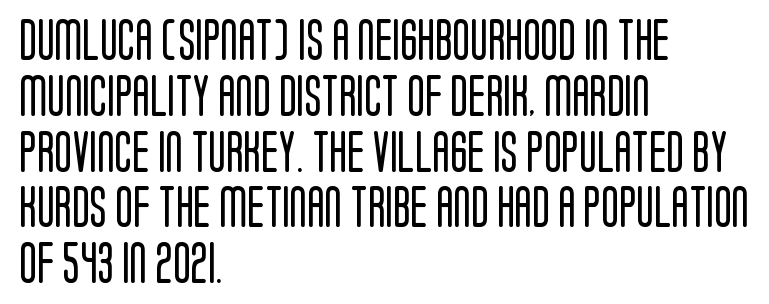
Q: Is the text bold? A: No.
Q: Is the text italic (slanted)? A: No, it is upright.
Q: Is the typeface a serif or a sans-serif typeface? A: Sans-serif.
Q: Is the text underlined? A: No.
Q: How is the paragraph aligned? A: Left-aligned.
Q: Is the spacing between letters normal or unusually wide? A: Normal.
Q: Is the spacing between lines tight, normal or loose? A: Normal.
Q: Width (condensed, normal, or wide)? A: Condensed.
Q: Stroke contrast? A: Low.
Q: x-height? A: Large.
Q: Monospaced? A: No.
